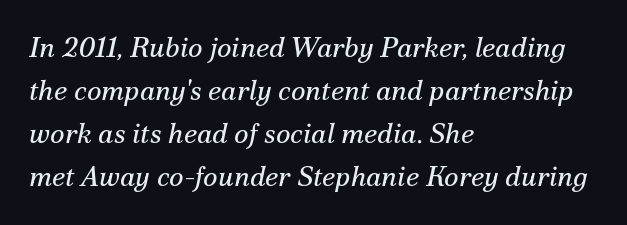
{"serif": "yes", "italic": "yes", "lean": "right", "slant_degrees": 12, "bold": "no", "weight": "regular", "width": "normal", "stroke_contrast": "medium", "x_height": "small", "monospaced": "no", "underline": "no", "align": "left", "line_spacing": "normal", "line_spacing_ratio": 1.54, "letter_spacing": "normal", "letter_spacing_em": 0.0, "glyph_px": 28}
